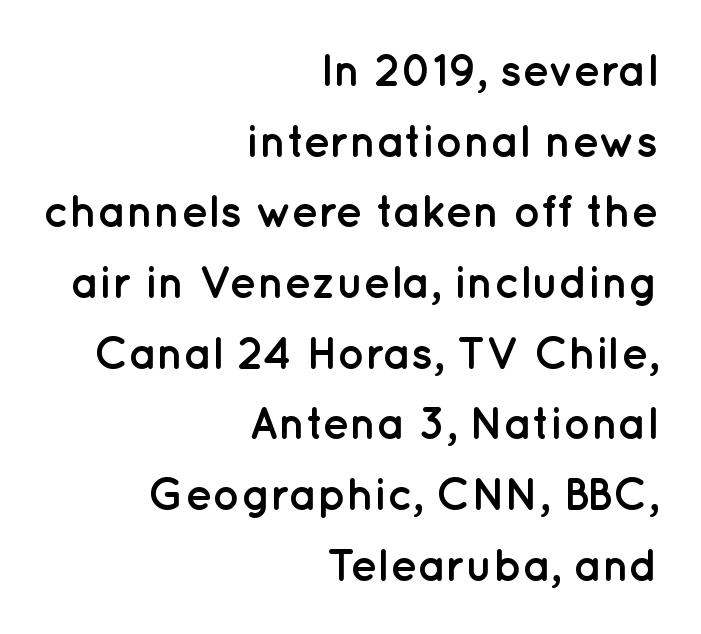
Q: Is the text bold? A: Yes.
Q: Is the text italic (slanted)? A: No, it is upright.
Q: Is the typeface a serif or a sans-serif typeface? A: Sans-serif.
Q: Is the text underlined? A: No.
Q: How is the paragraph aligned? A: Right-aligned.
Q: Is the spacing between letters normal or unusually wide? A: Normal.
Q: Is the spacing between lines tight, normal or loose? A: Normal.
Q: Width (condensed, normal, or wide)? A: Normal.
Q: Stroke contrast? A: Low.
Q: x-height? A: Medium.
Q: Monospaced? A: No.
